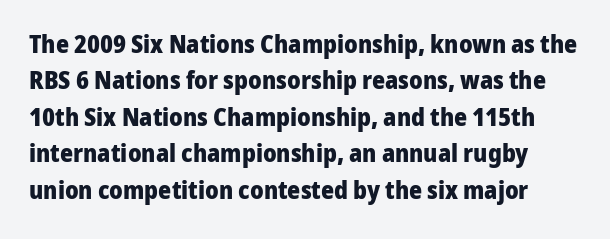
The image shows 25 px bold type, upright; set normal line spacing (1.46x), normal letter spacing, not underlined.
